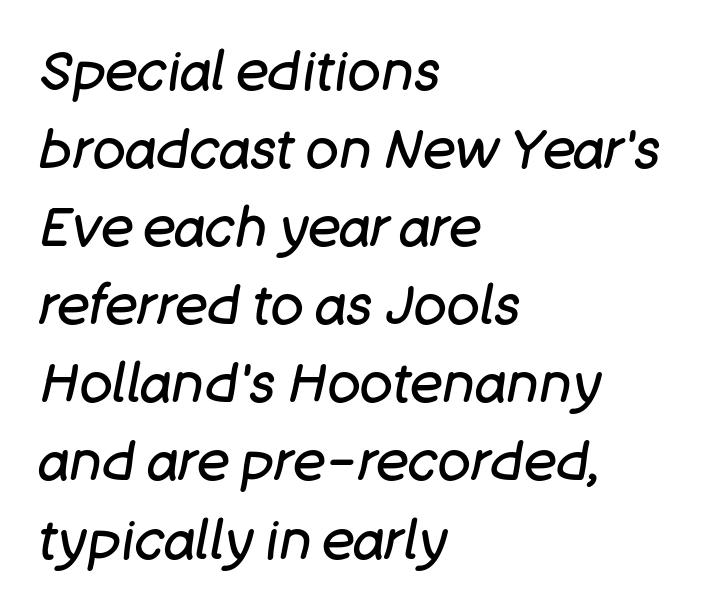
{"italic": "yes", "lean": "right", "slant_degrees": 11, "bold": "no", "weight": "regular", "width": "normal", "stroke_contrast": "low", "x_height": "large", "monospaced": "no", "underline": "no", "align": "left", "line_spacing": "normal", "line_spacing_ratio": 1.42, "letter_spacing": "normal", "letter_spacing_em": 0.0, "glyph_px": 55}
